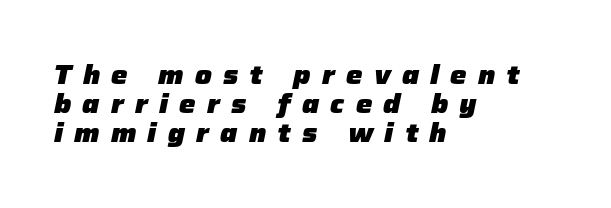
{"italic": "yes", "lean": "right", "slant_degrees": 12, "bold": "yes", "underline": "no", "align": "left", "line_spacing": "tight", "line_spacing_ratio": 1.11, "letter_spacing": "wide", "letter_spacing_em": 0.43, "glyph_px": 26}
